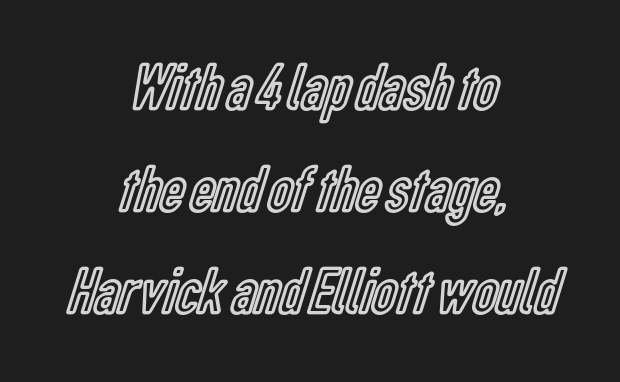
Here the designer chose a conventional face with non-uniform glyph widths. Descender tails drop into unmarked territory. Teacher's note: observe the equal gaps on both sides — that is centered alignment. The horizontal fit of the characters is conventional and even.
